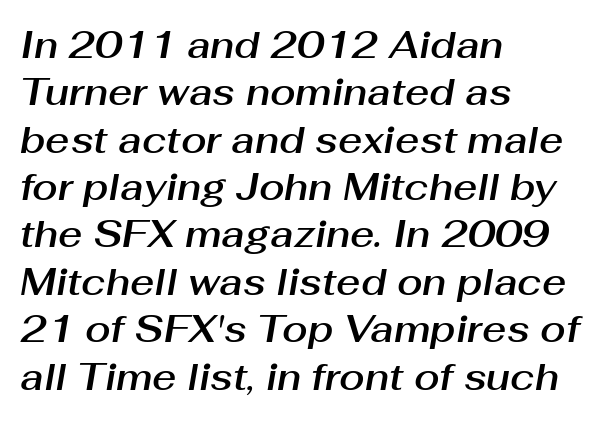
Q: Is the text italic (slanted)? A: Yes, it leans right by about 10 degrees.
Q: Is the text underlined? A: No.
Q: How is the paragraph aligned? A: Left-aligned.
Q: Is the spacing between letters normal or unusually wide? A: Normal.
Q: Is the spacing between lines tight, normal or loose? A: Normal.
Q: Width (condensed, normal, or wide)? A: Normal.
Q: Stroke contrast? A: Medium.
Q: x-height? A: Medium.
Q: Monospaced? A: No.
